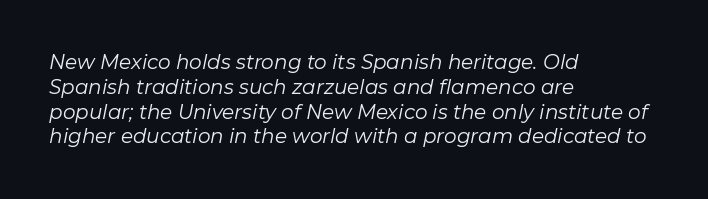
Q: Is the text bold? A: No.
Q: Is the text italic (slanted)? A: Yes, it leans right by about 11 degrees.
Q: Is the text underlined? A: No.
Q: How is the paragraph aligned? A: Left-aligned.
Q: Is the spacing between letters normal or unusually wide? A: Normal.
